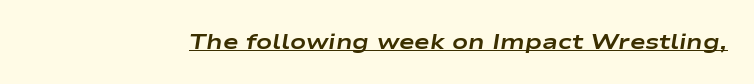
{"italic": "yes", "lean": "right", "slant_degrees": 9, "bold": "yes", "underline": "yes", "letter_spacing": "normal", "letter_spacing_em": 0.0, "glyph_px": 21}
